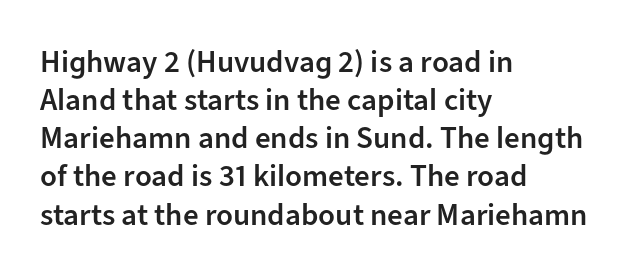
Which margin do the lines hug? The left one — the right edge is uneven. The glyphs in this specimen are sans serif. Just letters on the line, the space beneath them empty. Tall strokes in this sample are plumb rather than angled.
